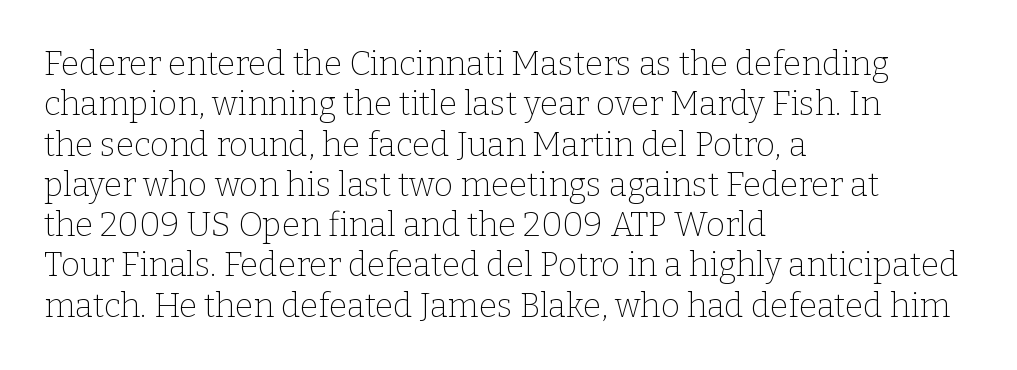
The image shows 33 px thin serif type, upright; set left-aligned, line spacing 1.22x, normal letter spacing, not underlined; low stroke contrast and a medium x-height.
